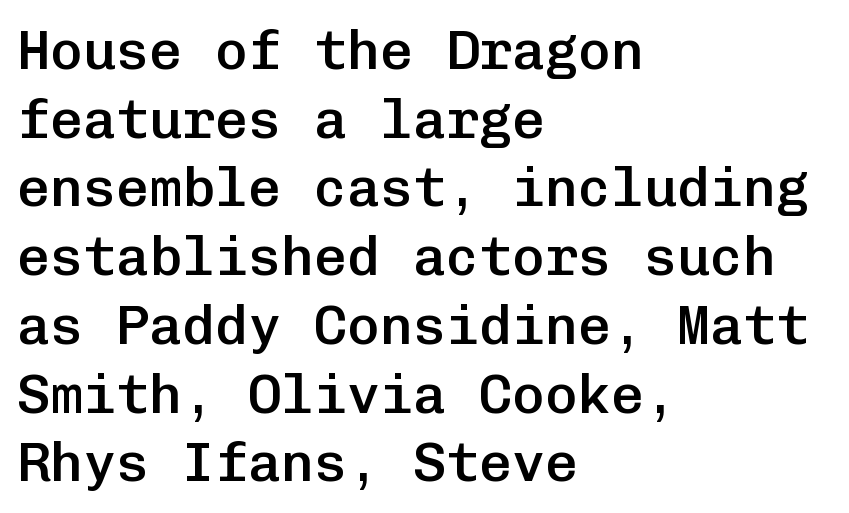
This rendering employs a face without finishing strokes, i.e., a sans-serif. Typesetter's note: demi weight, one step under bold. Caption: multi-line text, flush left, ragged right. Is the letter spacing exaggerated? No — it looks like the ordinary default. Any mark beneath the type? The region is blank.
